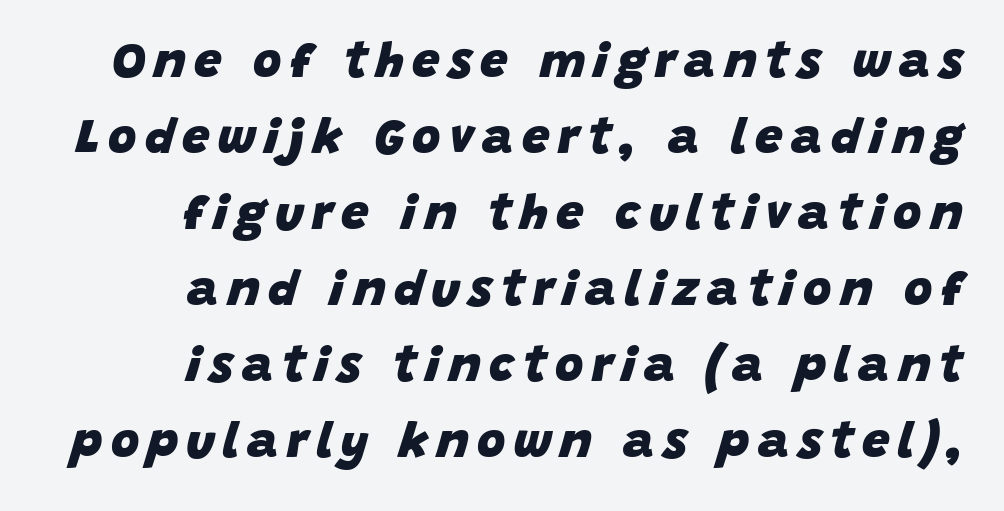
The vertical gap from one line to the next is medium. Nobody drew a line under any word here. The whole block is typeset with a tilt. Each glyph is drawn with heavy, bold strokes. This sample has the flowing, uneven cadence of proportional lettering.
